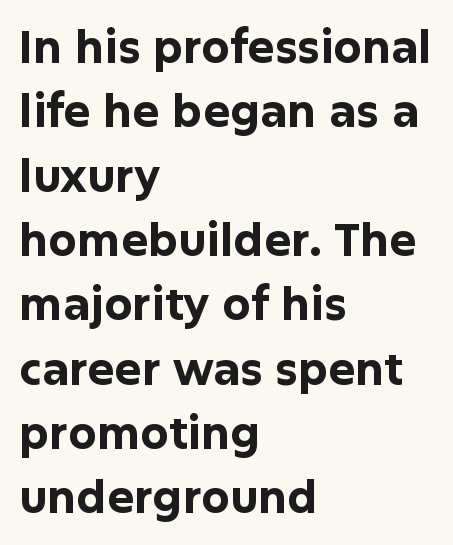
The area under the type is left untouched. What's the leading like? Ordinary, nothing unusual. This is the regular roman posture of the typeface. This sample uses a sans-serif face. Line beginnings align vertically; line endings do not. The face used here is proportionally spaced, like ordinary book or web type.
